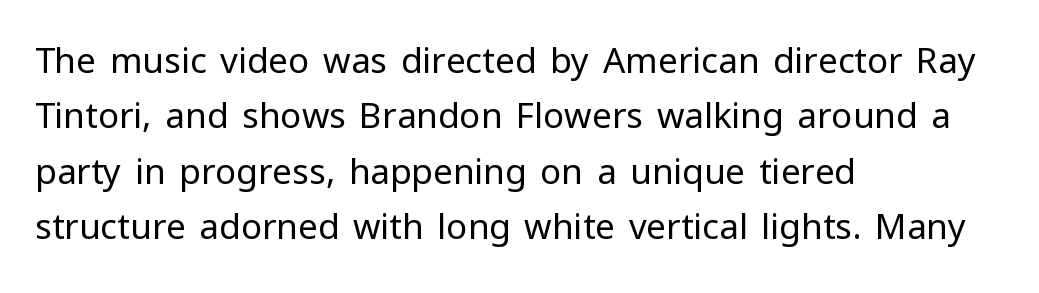
{"serif": "no", "italic": "no", "bold": "no", "weight": "regular", "width": "normal", "stroke_contrast": "low", "x_height": "medium", "monospaced": "no", "underline": "no", "align": "left", "line_spacing": "normal", "line_spacing_ratio": 1.58, "letter_spacing": "normal", "letter_spacing_em": 0.0, "glyph_px": 35}
